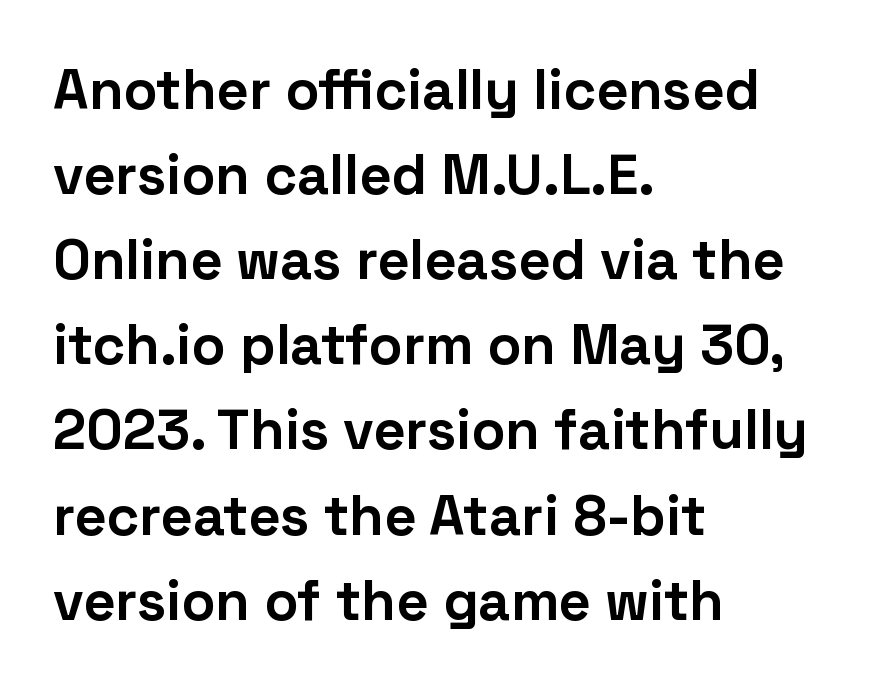
The image shows 56 px bold sans-serif type, upright; set left-aligned, normal line spacing (1.52x), normal letter spacing, not underlined; low stroke contrast and a medium x-height.
